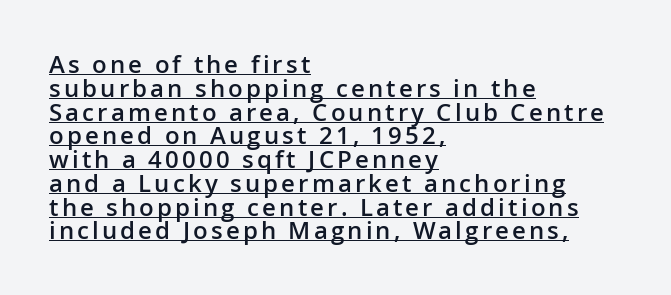
Whoever set this chose condensed vertical rhythm over breathing room. Stems and bowls a touch heavier than normal — semibold. Ascenders rise straight up at ninety degrees. Underlined type.
